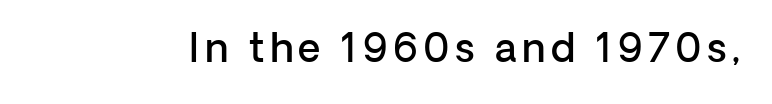
Q: Is the text bold? A: Semi-bold.
Q: Is the text italic (slanted)? A: No, it is upright.
Q: Is the typeface a serif or a sans-serif typeface? A: Sans-serif.
Q: Is the text underlined? A: No.
Q: Width (condensed, normal, or wide)? A: Normal.
Q: Stroke contrast? A: Low.
Q: x-height? A: Medium.
Q: Monospaced? A: No.
